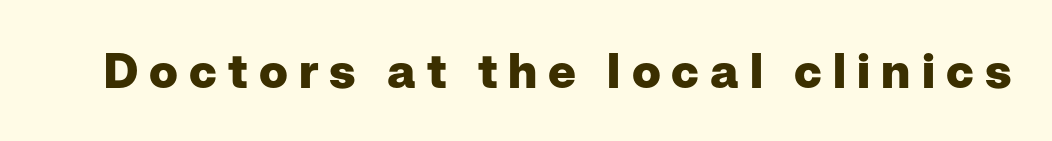
The image shows 48 px heavy sans-serif type, upright; set unusually wide letter spacing (+0.23 em), not underlined; low stroke contrast and a medium x-height.
